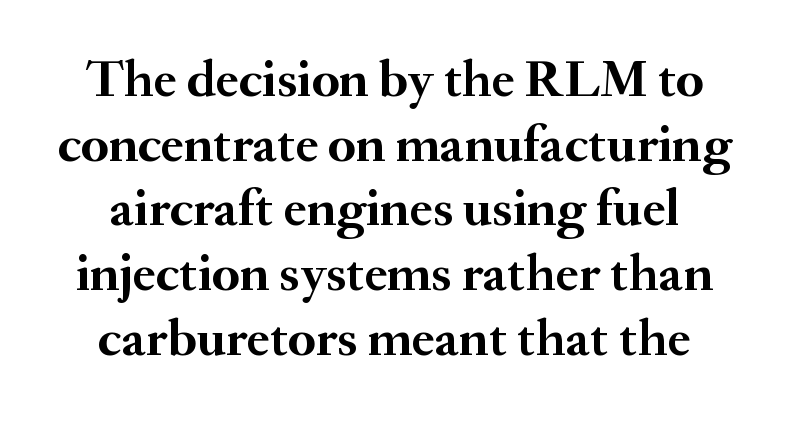
Q: Is the text bold? A: Yes.
Q: Is the text italic (slanted)? A: No, it is upright.
Q: Is the typeface a serif or a sans-serif typeface? A: Serif.
Q: Is the text underlined? A: No.
Q: Is the spacing between letters normal or unusually wide? A: Normal.
Q: Width (condensed, normal, or wide)? A: Normal.
Q: Stroke contrast? A: Medium.
Q: x-height? A: Small.
Q: Monospaced? A: No.
